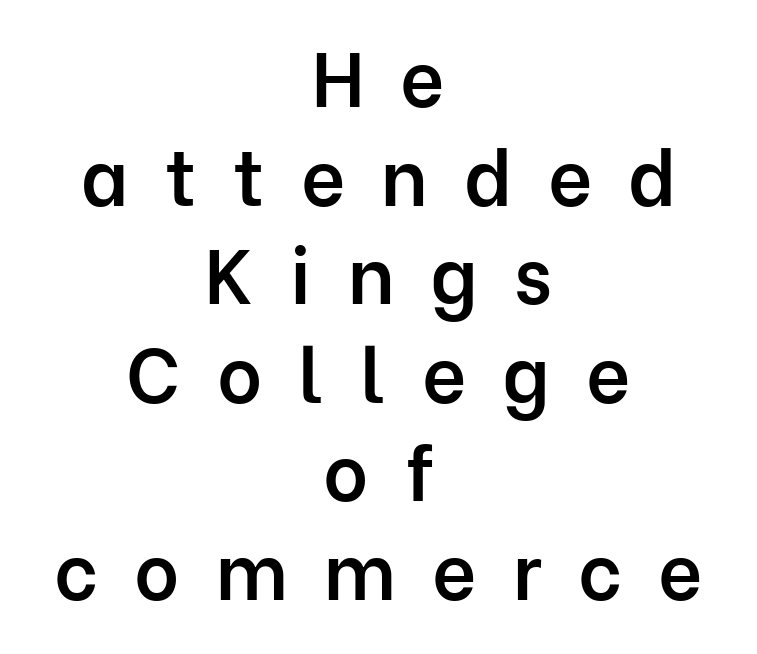
Set as a demibold, roughly 600 on the weight scale. Just letters on the line, the space beneath them empty. The rendering shows plain stroke endings on the letterforms — a sans-serif design. Characters remain perfectly vertical along every line. The passage shown has open, widely tracked lettering throughout.
